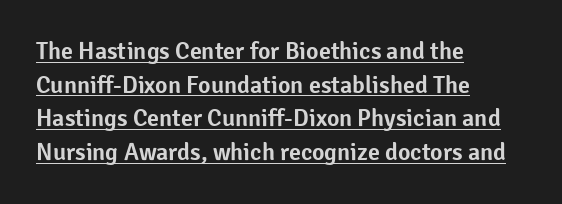
The image shows 24 px text type, upright; set left-aligned, normal line spacing (1.4x), normal letter spacing, underlined.
